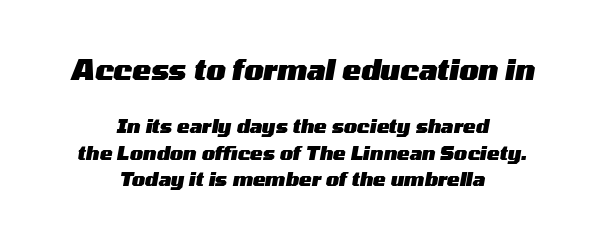
Q: Is the text bold? A: Yes.
Q: Is the text italic (slanted)? A: Yes, it leans right by about 10 degrees.
Q: Is the text underlined? A: No.
Q: How is the paragraph aligned? A: Centered.
Q: Is the spacing between letters normal or unusually wide? A: Normal.
Q: Is the spacing between lines tight, normal or loose? A: Normal.
Q: Which block of text is set in a larger size, the first (top) or the second (bottom)? A: The first (top) one.
Q: Width (condensed, normal, or wide)? A: Wide.
Q: Stroke contrast? A: Medium.
Q: x-height? A: Medium.
Q: Monospaced? A: No.
